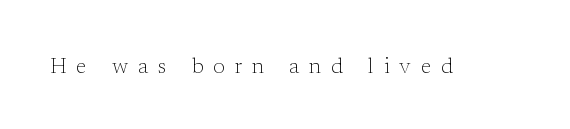
Q: Is the text bold? A: No.
Q: Is the text italic (slanted)? A: No, it is upright.
Q: Is the text underlined? A: No.
Q: Is the spacing between letters normal or unusually wide? A: Unusually wide.
